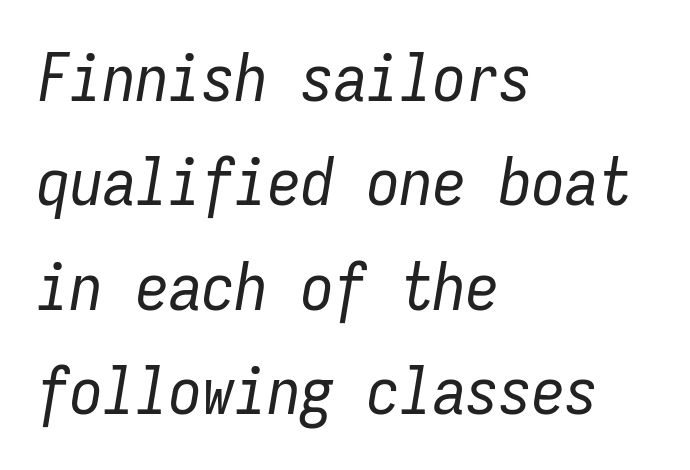
The image shows 66 px regular-weight, condensed type, italic (leaning right), monospaced; set left-aligned, normal line spacing (1.58x), normal letter spacing, not underlined; low stroke contrast and a medium x-height.
